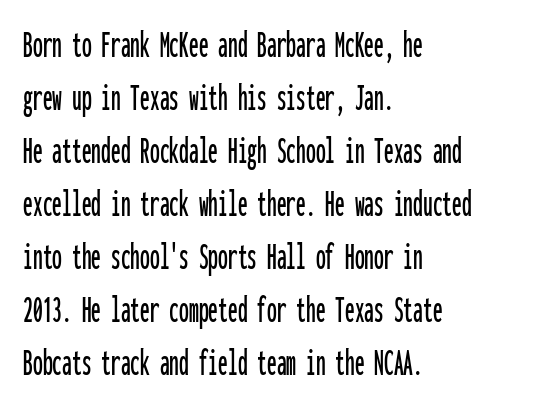
{"serif": "no", "italic": "no", "width": "condensed", "stroke_contrast": "low", "x_height": "medium", "monospaced": "yes", "underline": "no", "align": "left", "line_spacing": "normal", "line_spacing_ratio": 1.36, "letter_spacing": "normal", "letter_spacing_em": 0.0, "glyph_px": 39}
